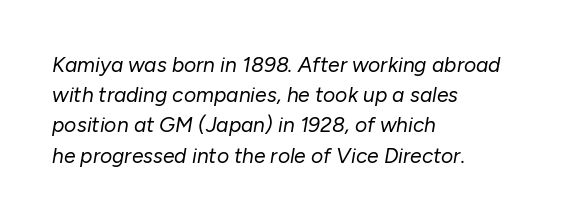
The image shows 21 px text type, italic (leaning right); set left-aligned, normal line spacing (1.44x), normal letter spacing, not underlined.
